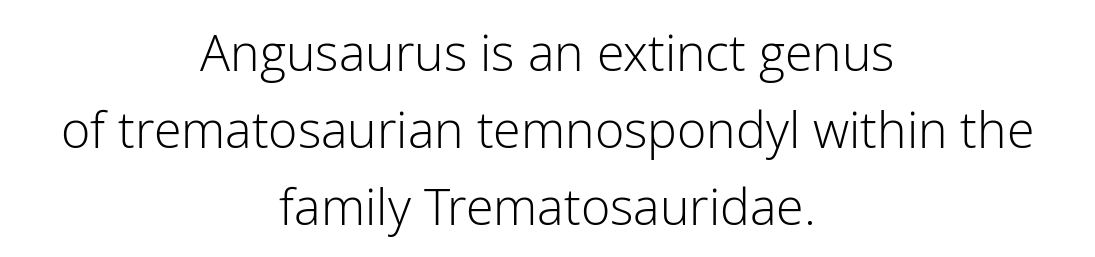
Short and long lines alike share a common midpoint. The letters stand upright; this is a roman face. To sum up the face: it is a sans, with no serifs. Varying glyph widths throughout — classic text-font behaviour. The block of text has a typical density, with ordinary space between rows.
